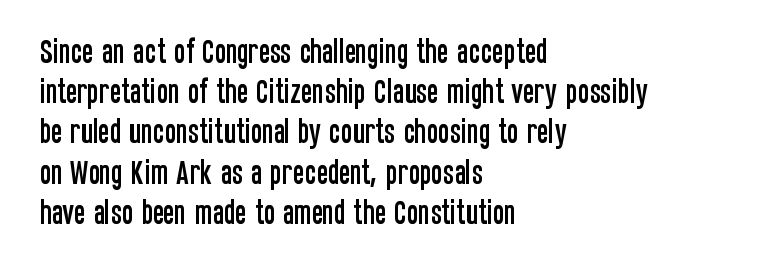
Q: Is the text italic (slanted)? A: No, it is upright.
Q: Is the text underlined? A: No.
Q: How is the paragraph aligned? A: Left-aligned.
Q: Is the spacing between letters normal or unusually wide? A: Normal.
Q: Is the spacing between lines tight, normal or loose? A: Normal.
